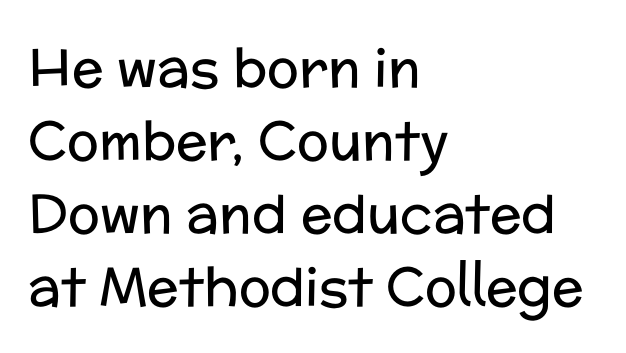
Q: Is the text bold? A: No.
Q: Is the text italic (slanted)? A: No, it is upright.
Q: Is the typeface a serif or a sans-serif typeface? A: Sans-serif.
Q: Is the text underlined? A: No.
Q: How is the paragraph aligned? A: Left-aligned.
Q: Is the spacing between letters normal or unusually wide? A: Normal.
Q: Is the spacing between lines tight, normal or loose? A: Normal.
Q: Width (condensed, normal, or wide)? A: Normal.
Q: Stroke contrast? A: Low.
Q: x-height? A: Medium.
Q: Monospaced? A: No.
